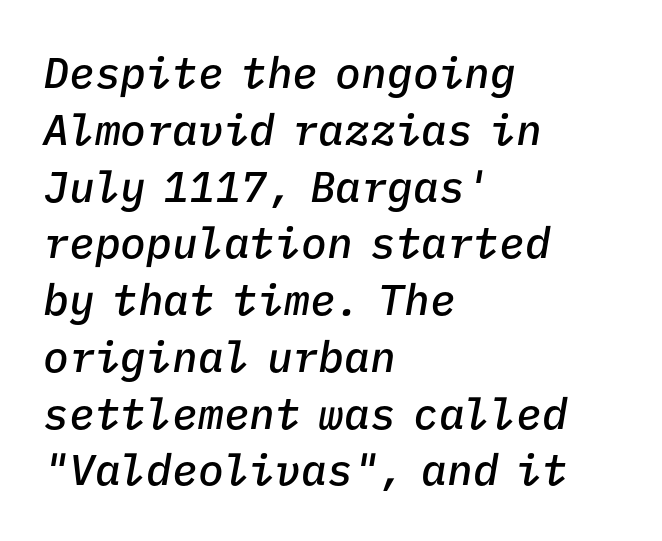
The image shows 43 px semibold type, italic (leaning right), monospaced; set left-aligned, normal line spacing (1.32x), normal letter spacing, not underlined; low stroke contrast and a medium x-height.
